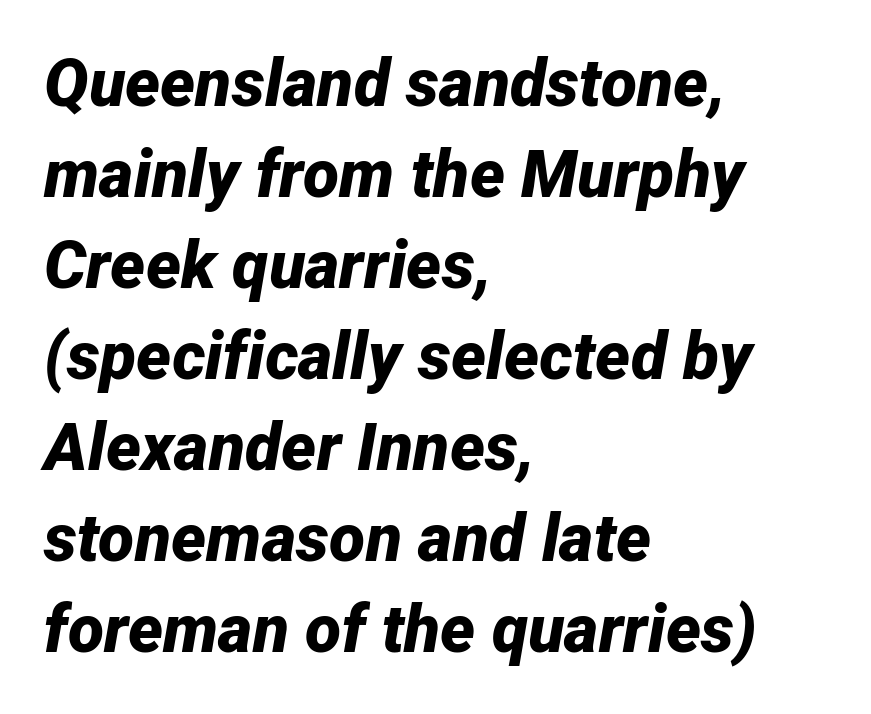
Q: Is the text bold? A: Yes.
Q: Is the text italic (slanted)? A: Yes, it leans right by about 12 degrees.
Q: Is the text underlined? A: No.
Q: How is the paragraph aligned? A: Left-aligned.
Q: Is the spacing between letters normal or unusually wide? A: Normal.
Q: Is the spacing between lines tight, normal or loose? A: Normal.
Q: Width (condensed, normal, or wide)? A: Normal.
Q: Stroke contrast? A: Low.
Q: x-height? A: Medium.
Q: Monospaced? A: No.
